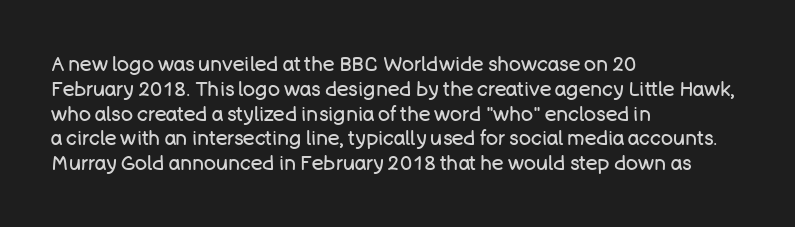
Q: Is the text bold? A: No.
Q: Is the text italic (slanted)? A: No, it is upright.
Q: Is the text underlined? A: No.
Q: How is the paragraph aligned? A: Left-aligned.
Q: Is the spacing between letters normal or unusually wide? A: Normal.
